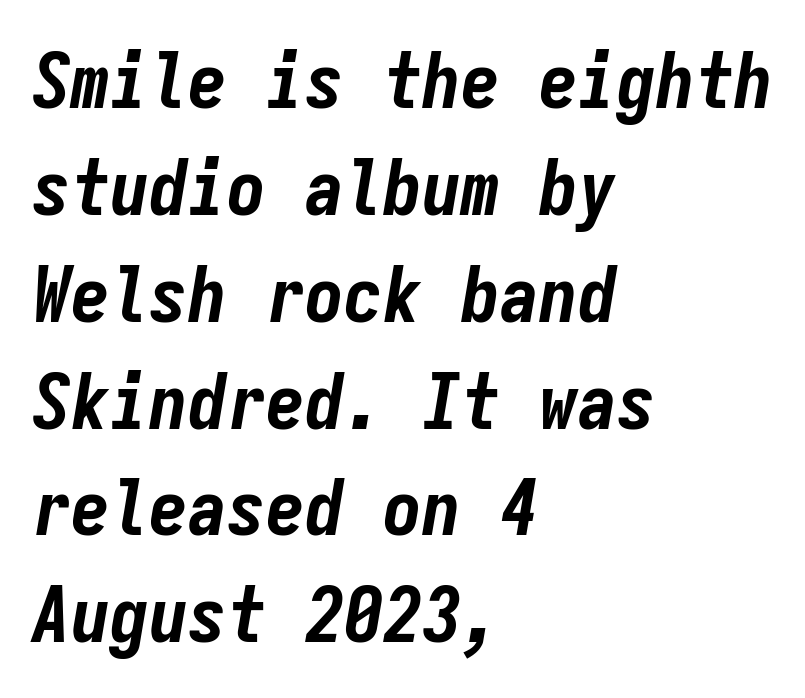
The image shows 78 px bold, condensed type, italic (leaning right), monospaced; set left-aligned, normal line spacing (1.37x), normal letter spacing, not underlined; low stroke contrast and a medium x-height.
